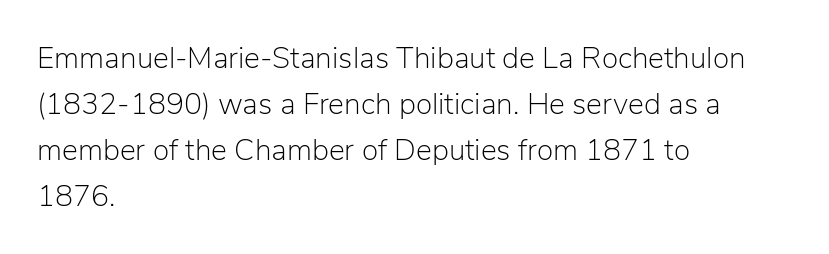
Q: Is the text bold? A: No.
Q: Is the text italic (slanted)? A: No, it is upright.
Q: Is the typeface a serif or a sans-serif typeface? A: Sans-serif.
Q: Is the text underlined? A: No.
Q: How is the paragraph aligned? A: Left-aligned.
Q: Is the spacing between letters normal or unusually wide? A: Normal.
Q: Is the spacing between lines tight, normal or loose? A: Normal.
Q: Width (condensed, normal, or wide)? A: Normal.
Q: Stroke contrast? A: Low.
Q: x-height? A: Medium.
Q: Monospaced? A: No.
